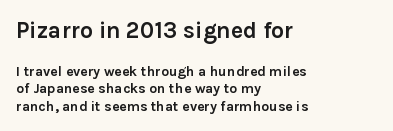
Whoever set this made the first block the dominant, larger element. Compared with typical body copy, the letter spacing here is the same. Every letter is thick-stroked: bold, no question. The words here are not underlined.
